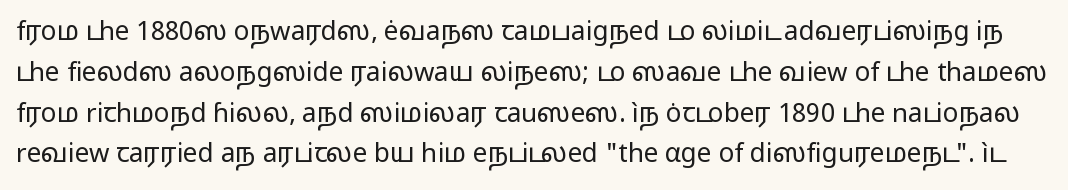
The image shows 26 px text type, upright; set normal line spacing (1.57x), normal letter spacing, not underlined.
